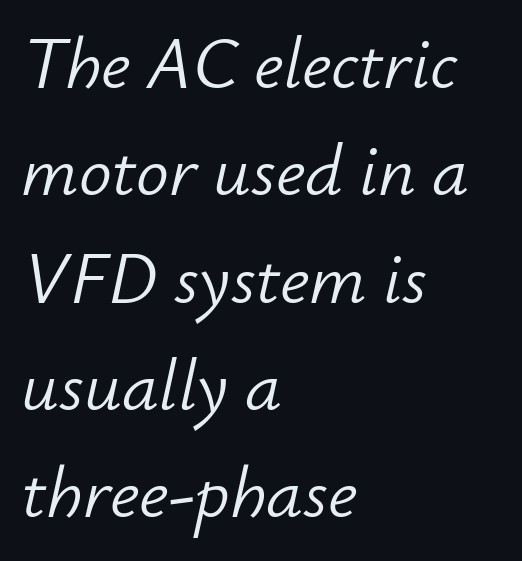
{"italic": "yes", "lean": "right", "slant_degrees": 12, "bold": "no", "weight": "light", "width": "normal", "stroke_contrast": "low", "x_height": "small", "monospaced": "no", "underline": "no", "align": "left", "line_spacing": "normal", "line_spacing_ratio": 1.47, "letter_spacing": "normal", "letter_spacing_em": 0.0, "glyph_px": 73}
